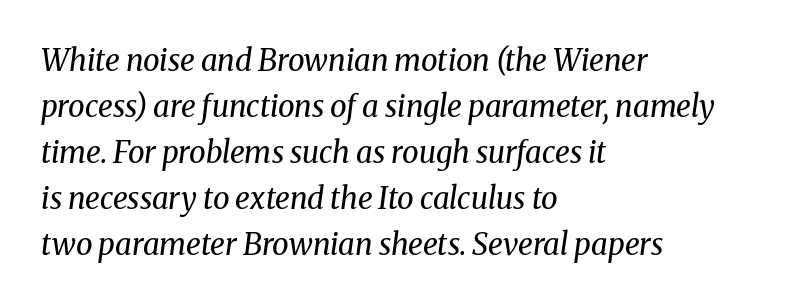
Letter spacing: default. Unlike a clean sans, this face finishes its strokes with serifs. Notice how descenders clear the ascenders below comfortably — that's standard leading. Spacing verdict: proportional, widths tailored to each character.
